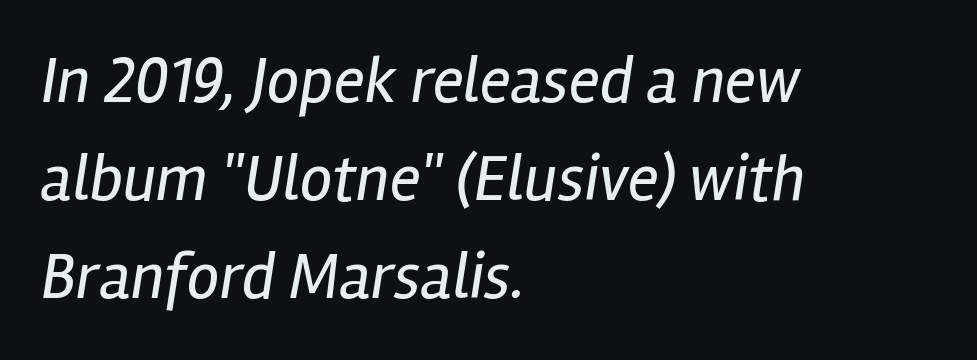
Q: Is the text bold? A: No.
Q: Is the text italic (slanted)? A: Yes, it leans right by about 12 degrees.
Q: Is the text underlined? A: No.
Q: How is the paragraph aligned? A: Left-aligned.
Q: Is the spacing between letters normal or unusually wide? A: Normal.
Q: Is the spacing between lines tight, normal or loose? A: Normal.
Q: Width (condensed, normal, or wide)? A: Condensed.
Q: Stroke contrast? A: Low.
Q: x-height? A: Medium.
Q: Monospaced? A: No.
